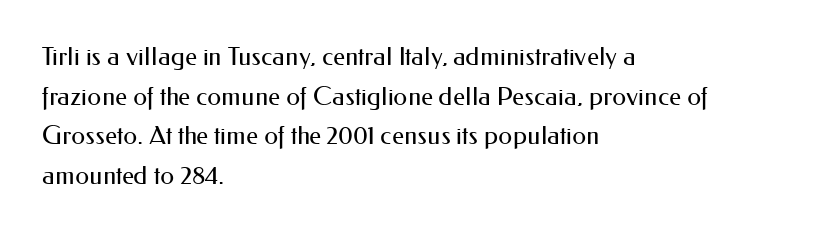
No italicization has been applied; the sample stays upright. Which margin do the lines hug? The left one — the right edge is uneven. Interline gaps are of average width in this sample. Descender tails drop into unmarked territory.
